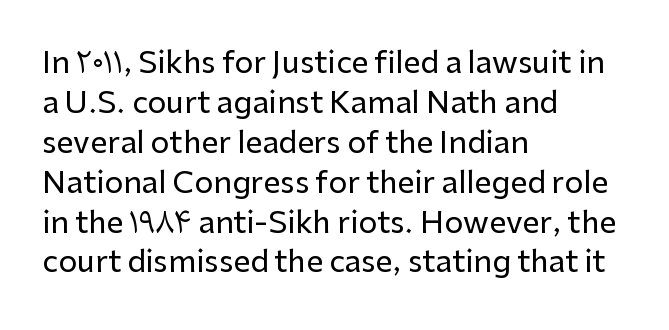
The letters advance in unequal steps, a hallmark of proportional type. Descender tails drop into unmarked territory. Typographically, this falls in the sans-serif category. The designer left line spacing at the default. Words appear dense and cohesive because spacing is normal.
